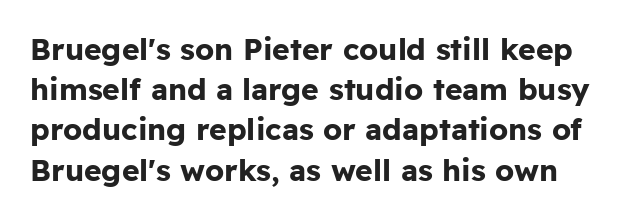
{"serif": "no", "italic": "no", "bold": "yes", "weight": "bold", "width": "normal", "stroke_contrast": "low", "x_height": "medium", "monospaced": "no", "underline": "no", "line_spacing": "normal", "line_spacing_ratio": 1.34, "letter_spacing": "normal", "letter_spacing_em": 0.0, "glyph_px": 30}
